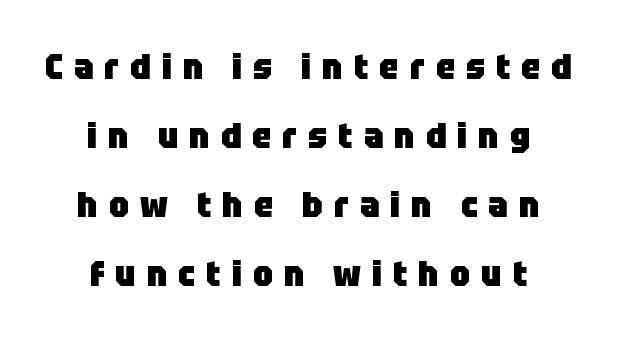
Q: Is the text bold? A: Yes.
Q: Is the text italic (slanted)? A: No, it is upright.
Q: Is the typeface a serif or a sans-serif typeface? A: Sans-serif.
Q: Is the text underlined? A: No.
Q: How is the paragraph aligned? A: Centered.
Q: Is the spacing between letters normal or unusually wide? A: Unusually wide.
Q: Is the spacing between lines tight, normal or loose? A: Loose.
Q: Width (condensed, normal, or wide)? A: Normal.
Q: Stroke contrast? A: Low.
Q: x-height? A: Large.
Q: Monospaced? A: No.
